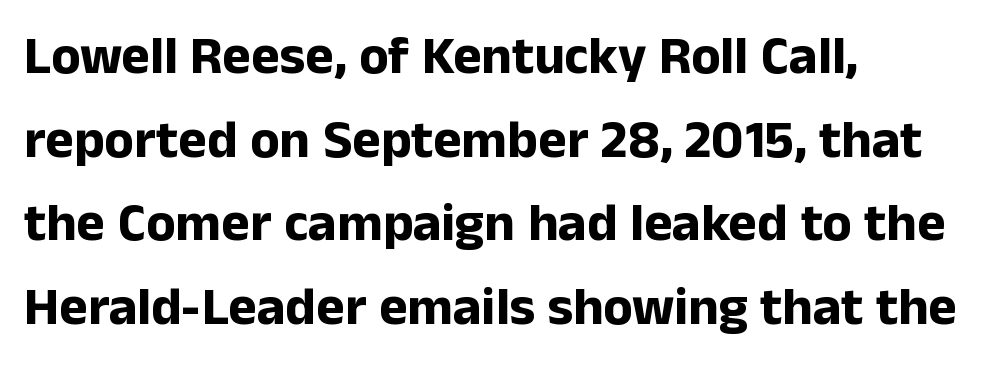
Q: Is the text bold? A: Yes.
Q: Is the text italic (slanted)? A: No, it is upright.
Q: Is the typeface a serif or a sans-serif typeface? A: Sans-serif.
Q: Is the text underlined? A: No.
Q: How is the paragraph aligned? A: Left-aligned.
Q: Is the spacing between letters normal or unusually wide? A: Normal.
Q: Is the spacing between lines tight, normal or loose? A: Normal.
Q: Width (condensed, normal, or wide)? A: Normal.
Q: Stroke contrast? A: Low.
Q: x-height? A: Medium.
Q: Monospaced? A: No.
